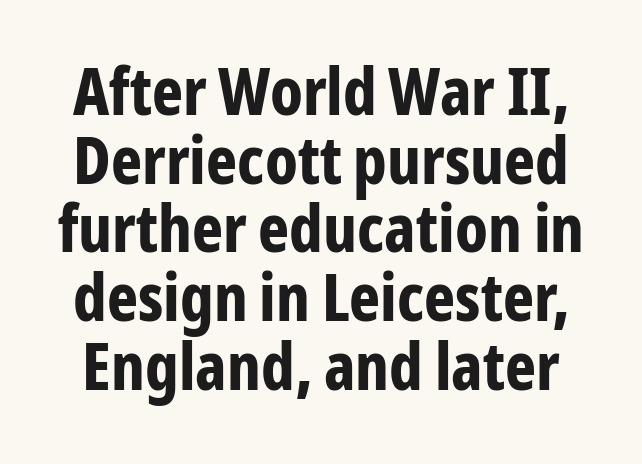
The image shows 66 px bold, condensed sans-serif type, upright; set tight line spacing (1.04x), normal letter spacing, not underlined; low stroke contrast and a medium x-height.
